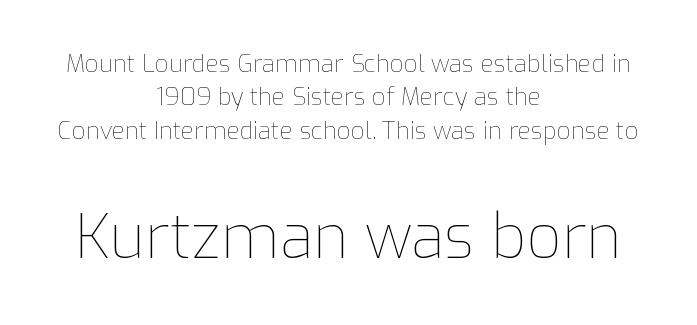
Q: Is the text bold? A: No.
Q: Is the text italic (slanted)? A: No, it is upright.
Q: Is the text underlined? A: No.
Q: How is the paragraph aligned? A: Centered.
Q: Is the spacing between letters normal or unusually wide? A: Normal.
Q: Is the spacing between lines tight, normal or loose? A: Normal.
Q: Which block of text is set in a larger size, the first (top) or the second (bottom)? A: The second (bottom) one.
Q: Width (condensed, normal, or wide)? A: Normal.
Q: Stroke contrast? A: Low.
Q: x-height? A: Medium.
Q: Monospaced? A: No.
